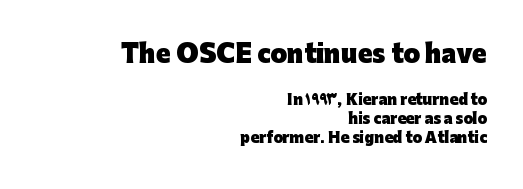
Q: Is the text bold? A: Yes.
Q: Is the text italic (slanted)? A: No, it is upright.
Q: Is the text underlined? A: No.
Q: How is the paragraph aligned? A: Right-aligned.
Q: Is the spacing between letters normal or unusually wide? A: Normal.
Q: Is the spacing between lines tight, normal or loose? A: Normal.
Q: Which block of text is set in a larger size, the first (top) or the second (bottom)? A: The first (top) one.
